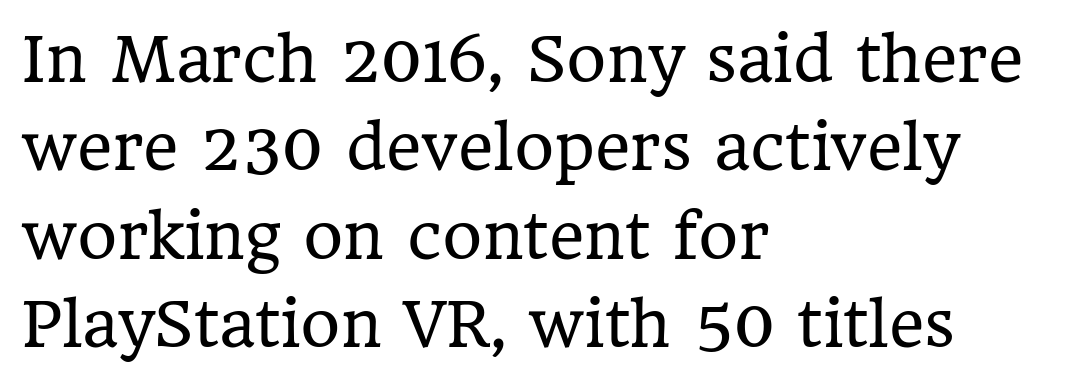
Here the glyphs are tracked normally, forming tight word shapes. What's the leading like? Ordinary, nothing unusual. When letters stand straight like this, we call the style roman or upright. The weight tops out at a normal text grade. Note: serifs present on the glyphs.
